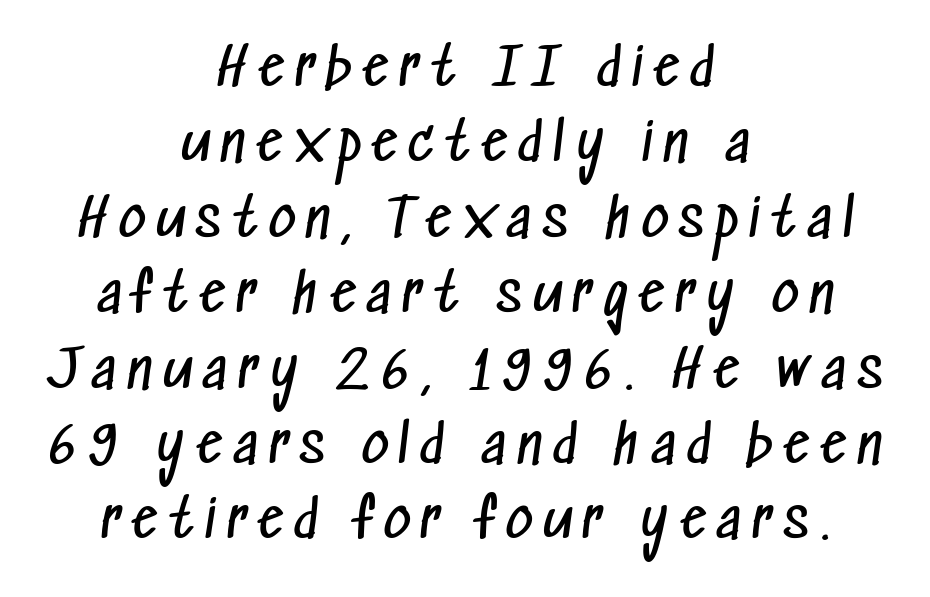
This reads as an unemphasized weight, regular at the heaviest. Do the characters align in a grid? No, the font is proportional. Leading matches the norm, producing a regular column. Only glyphs here, with clear space below each row.
